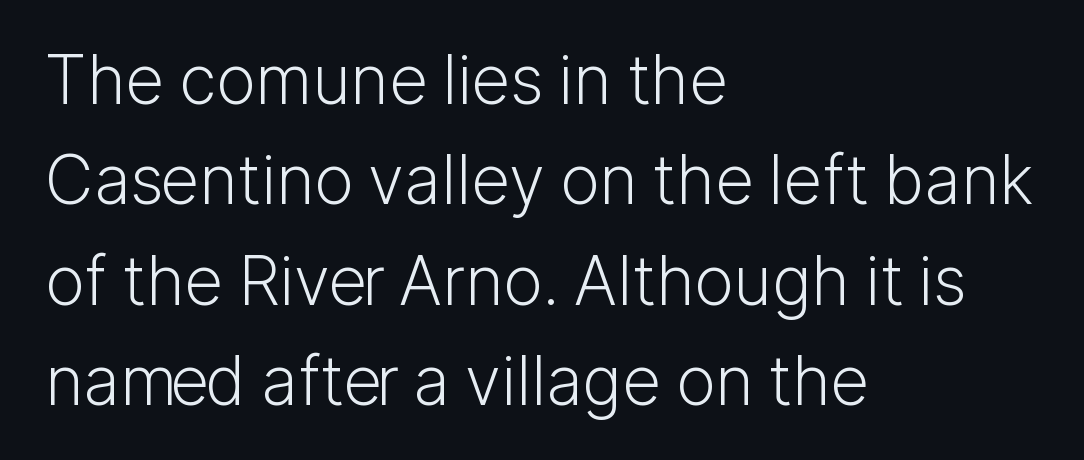
Look at the bottom of the vertical strokes: they stop flat, with no serifs. The weight would be labelled regular, book, light, or lighter still. Letter spacing: default. Upright lettering throughout.
